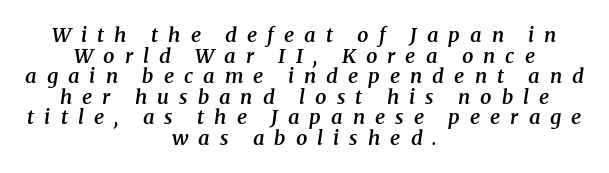
{"italic": "yes", "lean": "right", "slant_degrees": 8, "bold": "semi", "underline": "no", "align": "center", "line_spacing": "tight", "line_spacing_ratio": 1.03, "letter_spacing": "wide", "letter_spacing_em": 0.5, "glyph_px": 20}
